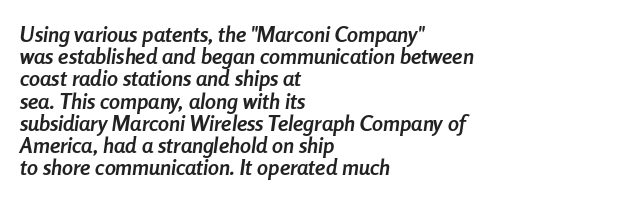
The image shows 22 px bold type, italic (leaning right); set left-aligned, tight line spacing (1.01x), normal letter spacing, not underlined.
